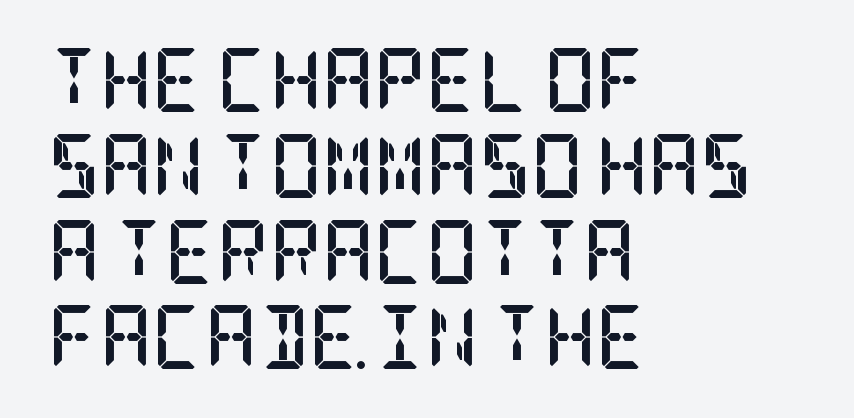
Q: Is the text bold? A: Yes.
Q: Is the text italic (slanted)? A: No, it is upright.
Q: Is the typeface a serif or a sans-serif typeface? A: Serif.
Q: Is the text underlined? A: No.
Q: How is the paragraph aligned? A: Left-aligned.
Q: Is the spacing between letters normal or unusually wide? A: Normal.
Q: Is the spacing between lines tight, normal or loose? A: Normal.
Q: Width (condensed, normal, or wide)? A: Condensed.
Q: Stroke contrast? A: Low.
Q: x-height? A: Large.
